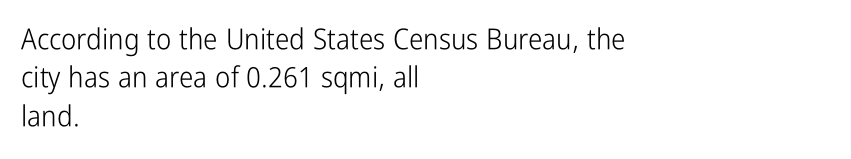
{"serif": "no", "italic": "no", "bold": "no", "weight": "light", "width": "condensed", "stroke_contrast": "low", "x_height": "medium", "monospaced": "no", "underline": "no", "align": "left", "line_spacing": "normal", "line_spacing_ratio": 1.32, "letter_spacing": "normal", "letter_spacing_em": 0.0, "glyph_px": 29}
